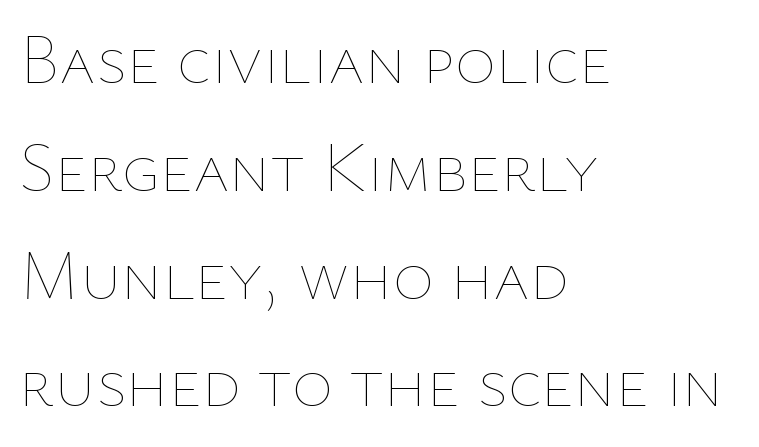
The image shows 70 px thin type, upright; set left-aligned, normal line spacing (1.54x), normal letter spacing, not underlined; low stroke contrast and a medium x-height.
